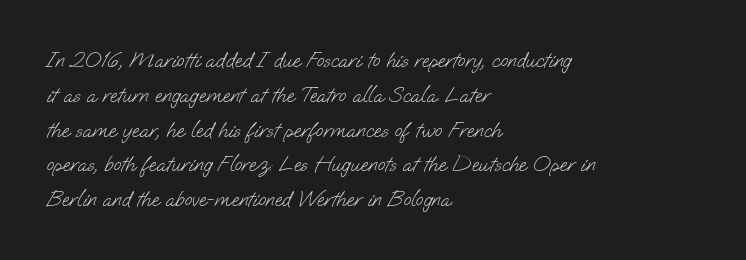
Q: Is the text bold? A: No.
Q: Is the text underlined? A: No.
Q: How is the paragraph aligned? A: Left-aligned.
Q: Is the spacing between letters normal or unusually wide? A: Normal.
Q: Is the spacing between lines tight, normal or loose? A: Normal.
